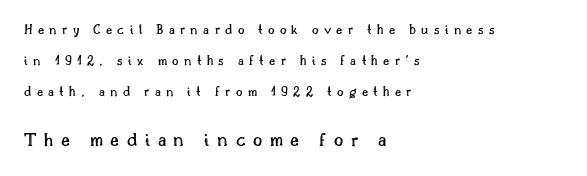
When letters stand straight like this, we call the style roman or upright. A clean baseline with only descenders dipping below it. Tracking here is generous; glyphs stand well apart from one another. The lines are quadded left.
